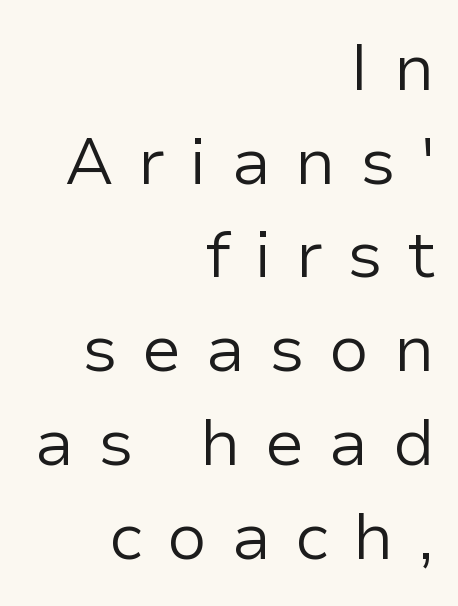
{"serif": "no", "italic": "no", "bold": "no", "weight": "regular", "width": "normal", "stroke_contrast": "low", "x_height": "medium", "monospaced": "no", "underline": "no", "align": "right", "line_spacing": "normal", "line_spacing_ratio": 1.42, "letter_spacing": "wide", "letter_spacing_em": 0.36, "glyph_px": 66}
